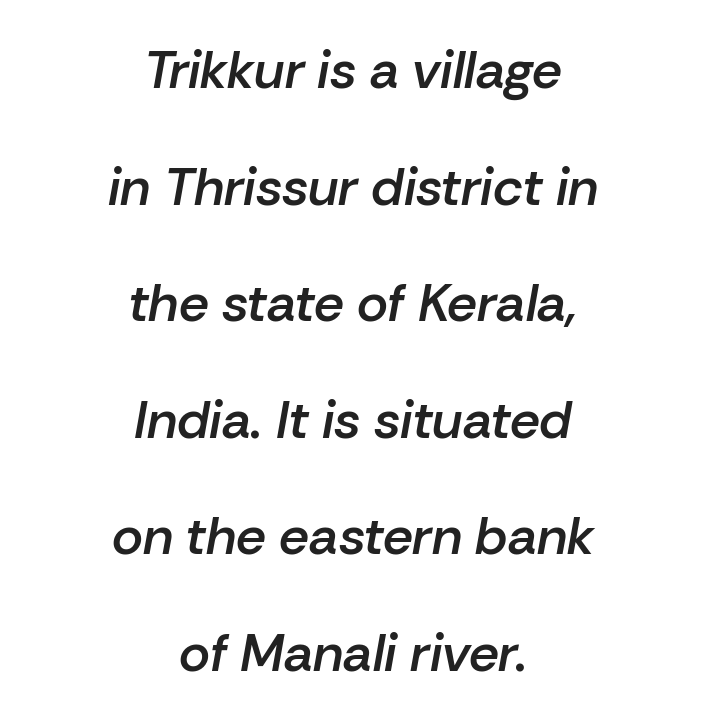
The image shows 53 px semibold type, italic (leaning right); set centered, loose line spacing (2.2x), normal letter spacing, not underlined; low stroke contrast and a medium x-height.
